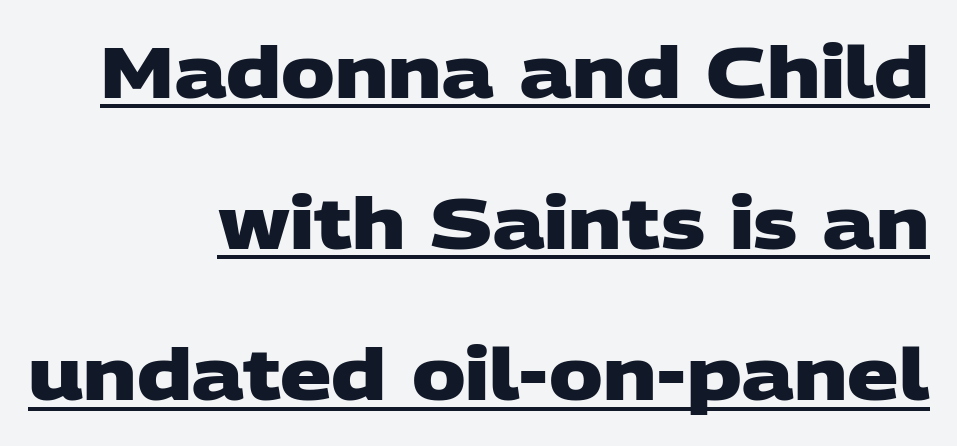
Think of a printed novel: that variable character pitch is what you see here. The designer dialed line spacing up above the default. The letters are bold, with thick, heavy strokes. A continuous stroke trails under the words, as in a hyperlink.
